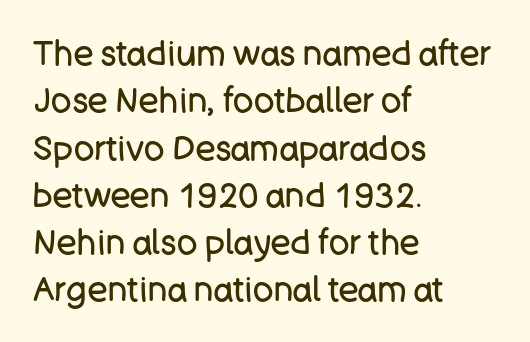
The image shows 34 px regular-weight sans-serif type, upright; set left-aligned, normal line spacing (1.39x), normal letter spacing, not underlined; low stroke contrast and a large x-height.
